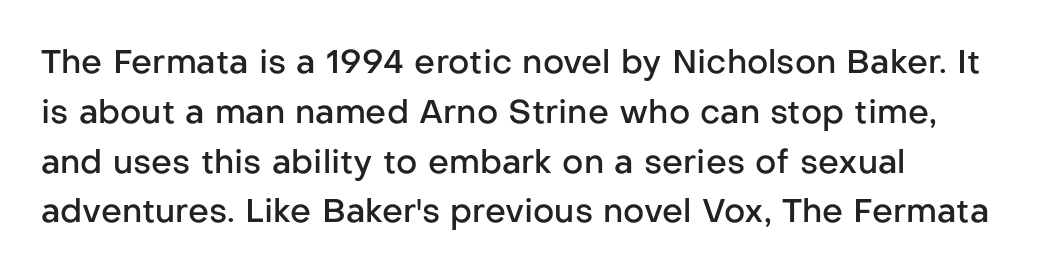
The image shows 33 px semibold sans-serif type, upright; set left-aligned, normal line spacing (1.51x), normal letter spacing, not underlined; low stroke contrast and a medium x-height.
